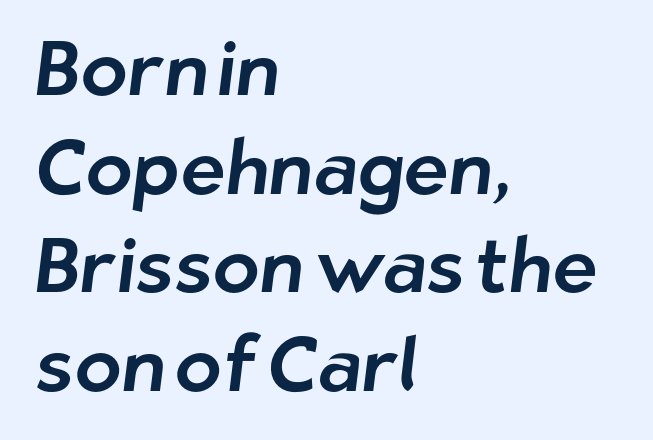
The image shows 77 px sans-serif type; set left-aligned, normal line spacing (1.28x), normal letter spacing, not underlined; low stroke contrast and a medium x-height.
